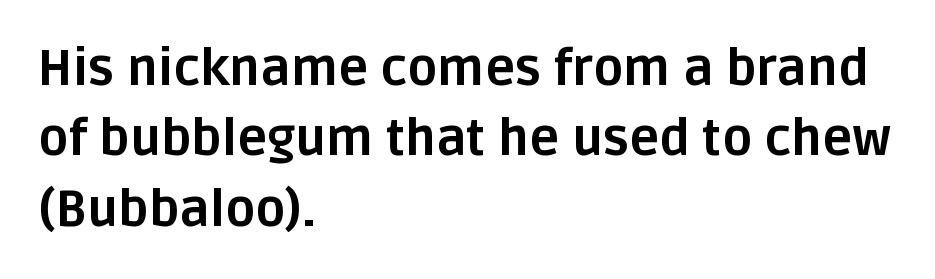
The image shows 50 px bold sans-serif type, upright; set left-aligned, normal line spacing (1.41x), normal letter spacing, not underlined; low stroke contrast and a large x-height.
